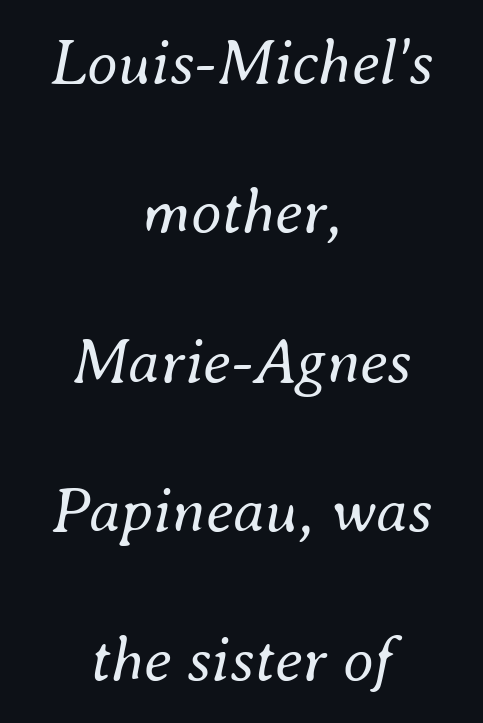
{"italic": "yes", "lean": "right", "slant_degrees": 8, "bold": "no", "weight": "regular", "width": "normal", "stroke_contrast": "medium", "x_height": "small", "monospaced": "no", "underline": "no", "align": "center", "line_spacing": "loose", "line_spacing_ratio": 2.37, "letter_spacing": "normal", "letter_spacing_em": 0.0, "glyph_px": 63}
